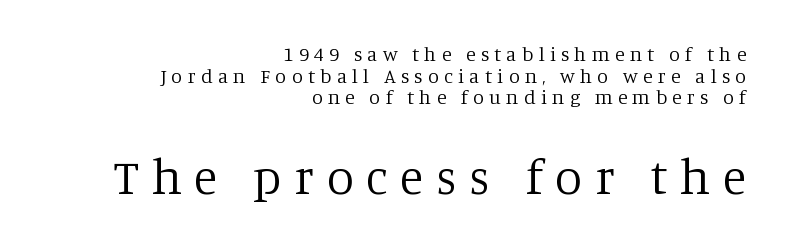
Notice how the passage keeps a crisp vertical edge on the right only. Nothing heavy about these letters — not bold at all. Line spacing here is tight. Size contrast runs from small at the top to large at the bottom. Does extra space separate the letters? Yes, quite a lot of it. Serifs: yes, visible at the terminals of the letterforms.
